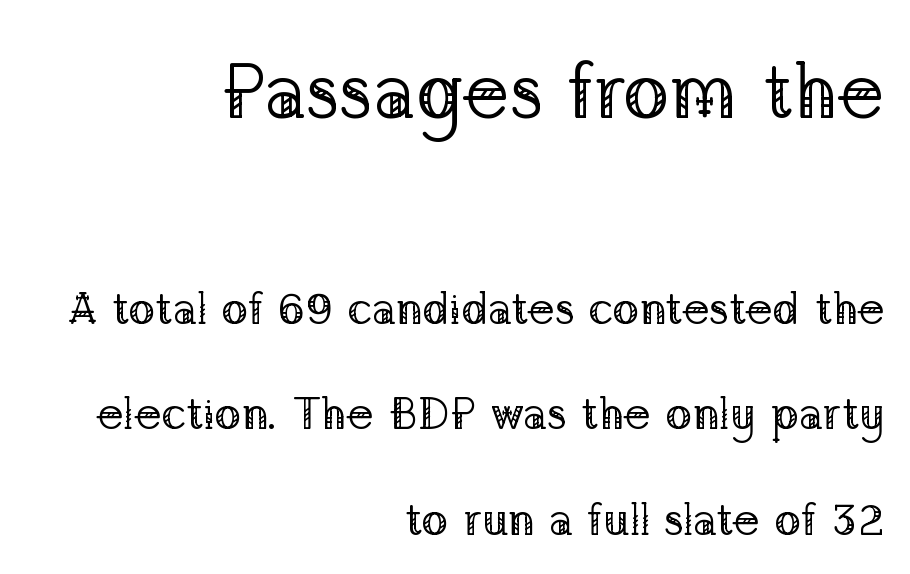
Q: Is the text bold? A: No.
Q: Is the text italic (slanted)? A: No, it is upright.
Q: Is the typeface a serif or a sans-serif typeface? A: Serif.
Q: Is the text underlined? A: No.
Q: How is the paragraph aligned? A: Right-aligned.
Q: Is the spacing between letters normal or unusually wide? A: Normal.
Q: Is the spacing between lines tight, normal or loose? A: Loose.
Q: Which block of text is set in a larger size, the first (top) or the second (bottom)? A: The first (top) one.
Q: Width (condensed, normal, or wide)? A: Normal.
Q: Stroke contrast? A: Low.
Q: x-height? A: Medium.
Q: Monospaced? A: No.
